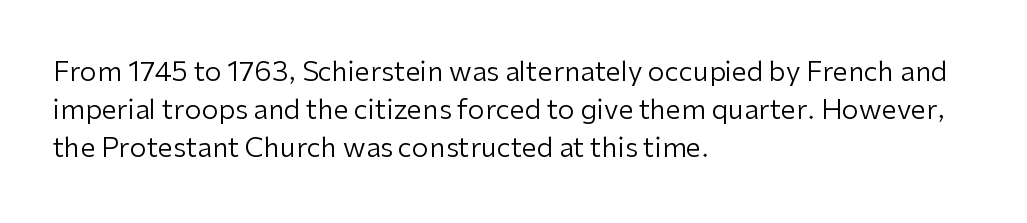
{"italic": "no", "bold": "no", "underline": "no", "align": "left", "line_spacing": "normal", "line_spacing_ratio": 1.4, "letter_spacing": "normal", "letter_spacing_em": 0.0, "glyph_px": 27}
